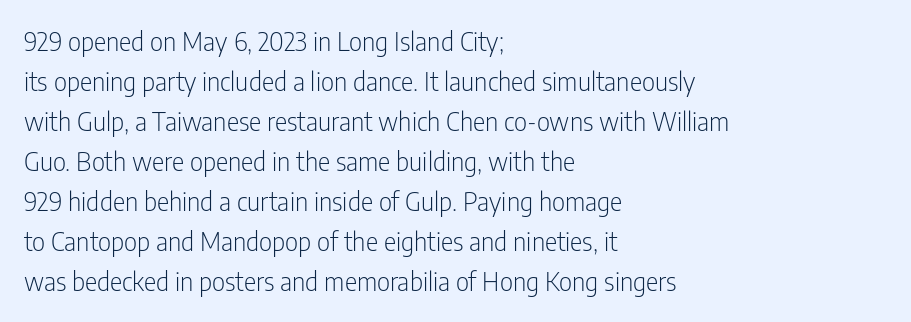
The image shows 26 px text type, upright; set left-aligned, normal line spacing (1.54x), normal letter spacing, not underlined.
